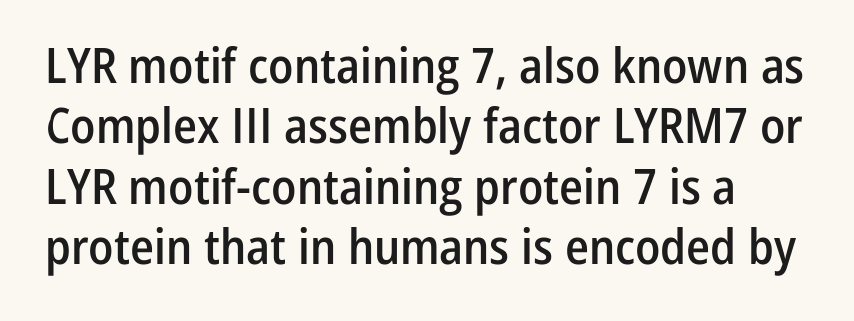
{"serif": "no", "italic": "no", "bold": "semi", "weight": "semibold", "width": "condensed", "stroke_contrast": "low", "x_height": "medium", "monospaced": "no", "underline": "no", "line_spacing_ratio": 1.23, "letter_spacing": "normal", "letter_spacing_em": 0.0, "glyph_px": 49}
